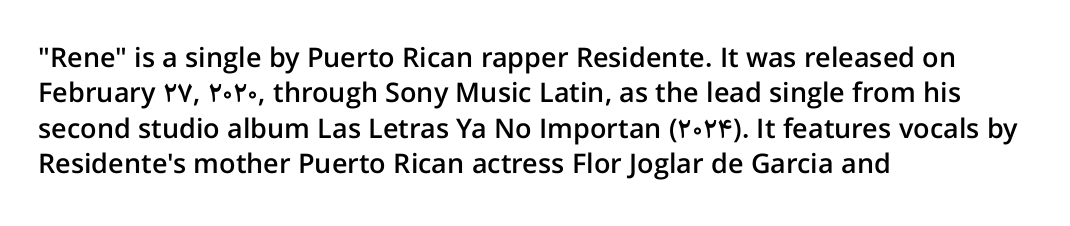
Q: Is the text bold? A: Semi-bold.
Q: Is the text italic (slanted)? A: No, it is upright.
Q: Is the text underlined? A: No.
Q: How is the paragraph aligned? A: Left-aligned.
Q: Is the spacing between letters normal or unusually wide? A: Normal.
Q: Is the spacing between lines tight, normal or loose? A: Normal.
